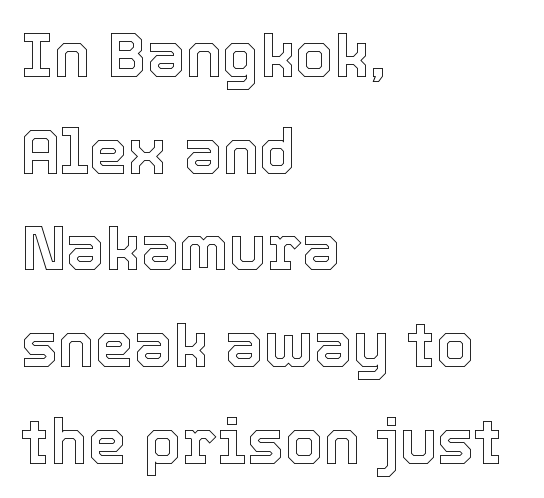
The image shows 62 px text type, upright; set left-aligned, normal line spacing (1.56x), normal letter spacing, not underlined; a medium x-height.
